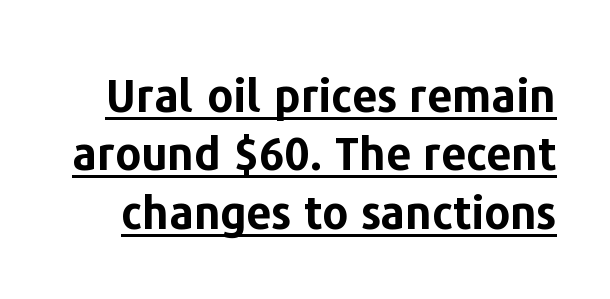
Posture: vertical. Students, this is bold: see how much ink each stroke carries. Vertical spacing — default. This sample uses a sans-serif face.
